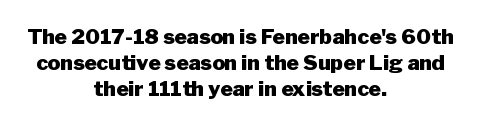
{"italic": "no", "bold": "yes", "underline": "no", "align": "center", "line_spacing_ratio": 1.24, "letter_spacing": "normal", "letter_spacing_em": 0.0, "glyph_px": 21}
